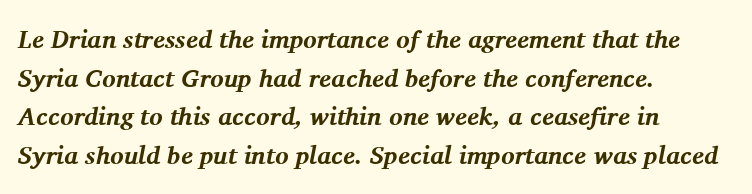
The image shows 25 px bold type, italic (leaning right); set left-aligned, normal line spacing (1.55x), normal letter spacing, not underlined.
